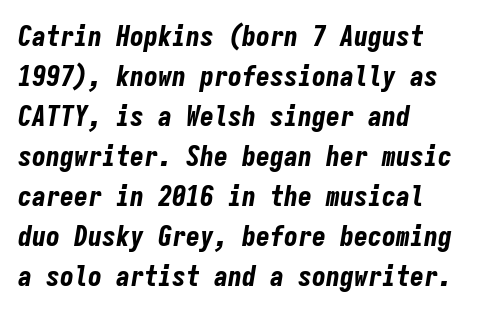
{"italic": "yes", "lean": "right", "slant_degrees": 9, "bold": "yes", "weight": "bold", "width": "condensed", "stroke_contrast": "low", "x_height": "medium", "monospaced": "yes", "underline": "no", "align": "left", "line_spacing": "normal", "line_spacing_ratio": 1.43, "letter_spacing": "normal", "letter_spacing_em": 0.0, "glyph_px": 28}
